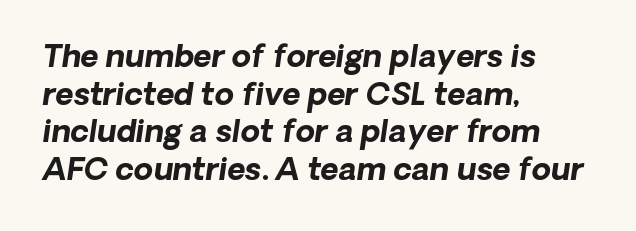
Q: Is the text bold? A: Yes.
Q: Is the text italic (slanted)? A: Yes, it leans right by about 8 degrees.
Q: Is the text underlined? A: No.
Q: How is the paragraph aligned? A: Left-aligned.
Q: Is the spacing between letters normal or unusually wide? A: Normal.
Q: Width (condensed, normal, or wide)? A: Normal.
Q: Stroke contrast? A: Low.
Q: x-height? A: Medium.
Q: Monospaced? A: No.
